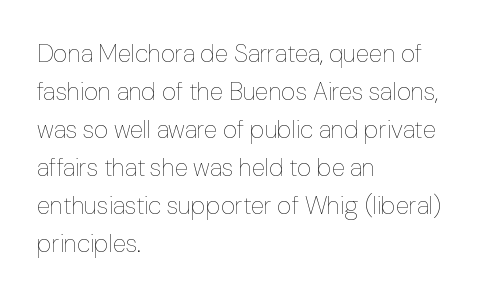
The font's upright variant was chosen for this text. The specimen omits any rule beneath the text block's lines. All the whitespace from short lines collects on the right. Tracking here is standard; glyphs follow each other at the usual distance.
